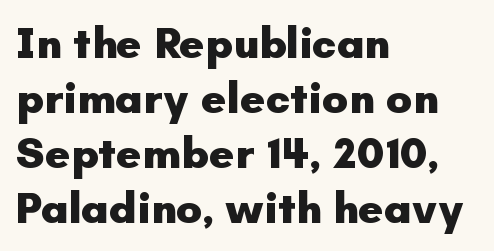
{"serif": "no", "italic": "no", "bold": "yes", "weight": "heavy", "width": "normal", "stroke_contrast": "low", "x_height": "small", "monospaced": "no", "underline": "no", "align": "left", "line_spacing": "normal", "line_spacing_ratio": 1.25, "letter_spacing": "normal", "letter_spacing_em": 0.0, "glyph_px": 44}
